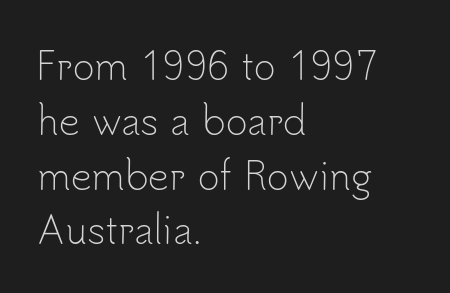
{"serif": "no", "italic": "no", "bold": "no", "weight": "light", "width": "normal", "stroke_contrast": "low", "x_height": "small", "monospaced": "no", "underline": "no", "align": "left", "line_spacing": "normal", "line_spacing_ratio": 1.48, "letter_spacing": "normal", "letter_spacing_em": 0.0, "glyph_px": 37}
